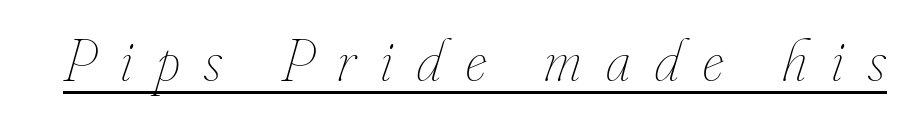
{"italic": "yes", "lean": "right", "slant_degrees": 16, "bold": "no", "weight": "thin", "width": "condensed", "stroke_contrast": "low", "x_height": "small", "monospaced": "no", "underline": "yes", "letter_spacing": "wide", "letter_spacing_em": 0.41, "glyph_px": 60}
